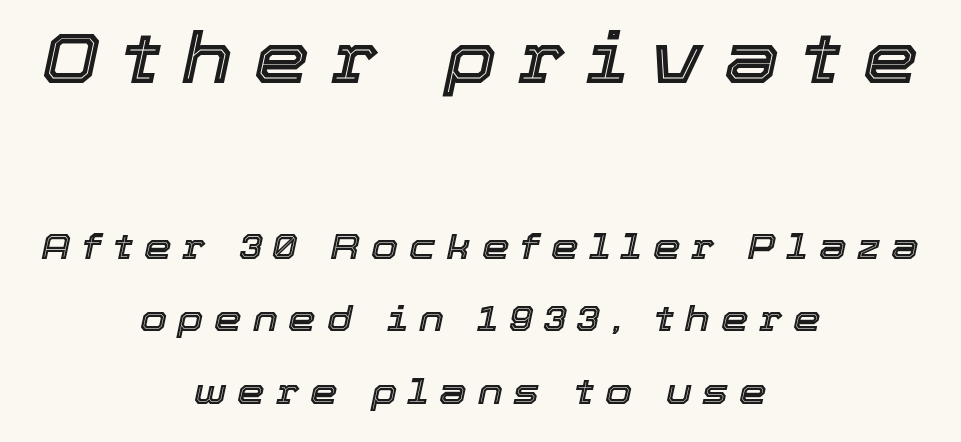
{"italic": "yes", "lean": "right", "slant_degrees": 12, "width": "normal", "x_height": "medium", "monospaced": "no", "underline": "no", "align": "center", "line_spacing": "loose", "line_spacing_ratio": 2.08, "letter_spacing": "wide", "letter_spacing_em": 0.31, "larger_block": "first", "size_ratio": 2.0, "glyph_px": 70}
